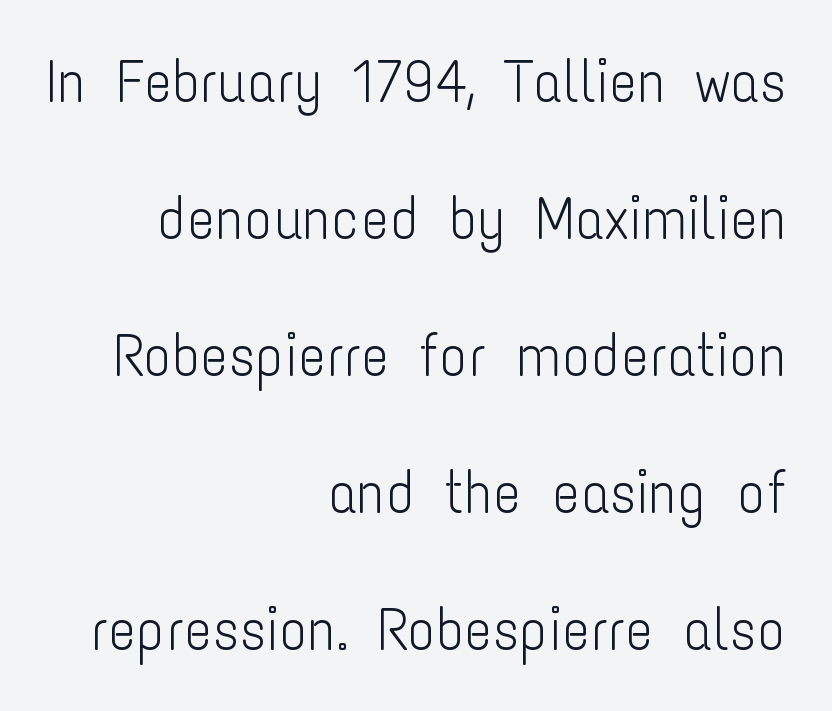
Q: Is the text bold? A: No.
Q: Is the text italic (slanted)? A: No, it is upright.
Q: Is the typeface a serif or a sans-serif typeface? A: Sans-serif.
Q: Is the text underlined? A: No.
Q: How is the paragraph aligned? A: Right-aligned.
Q: Is the spacing between letters normal or unusually wide? A: Normal.
Q: Is the spacing between lines tight, normal or loose? A: Loose.
Q: Width (condensed, normal, or wide)? A: Condensed.
Q: Stroke contrast? A: Low.
Q: x-height? A: Medium.
Q: Monospaced? A: No.
